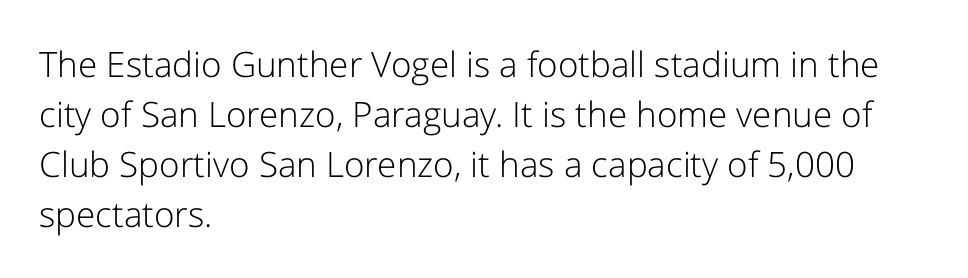
Q: Is the text bold? A: No.
Q: Is the text italic (slanted)? A: No, it is upright.
Q: Is the typeface a serif or a sans-serif typeface? A: Sans-serif.
Q: Is the text underlined? A: No.
Q: How is the paragraph aligned? A: Left-aligned.
Q: Is the spacing between letters normal or unusually wide? A: Normal.
Q: Is the spacing between lines tight, normal or loose? A: Normal.
Q: Width (condensed, normal, or wide)? A: Normal.
Q: Stroke contrast? A: Low.
Q: x-height? A: Medium.
Q: Monospaced? A: No.
